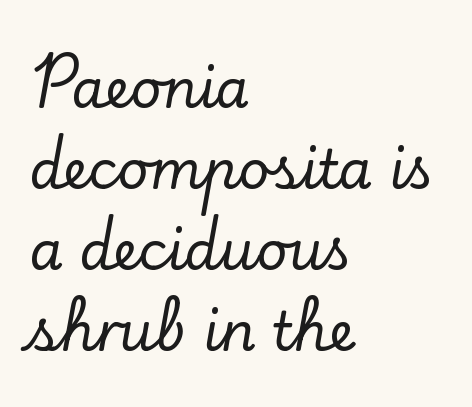
{"serif": "yes", "width": "normal", "stroke_contrast": "low", "x_height": "small", "monospaced": "no", "underline": "no", "align": "left", "line_spacing": "normal", "line_spacing_ratio": 1.5, "letter_spacing": "normal", "letter_spacing_em": 0.0, "glyph_px": 54}
